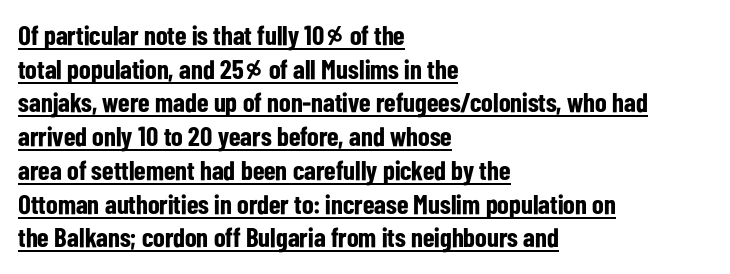
The image shows 27 px bold type, upright; set left-aligned, normal line spacing (1.25x), normal letter spacing, underlined.
